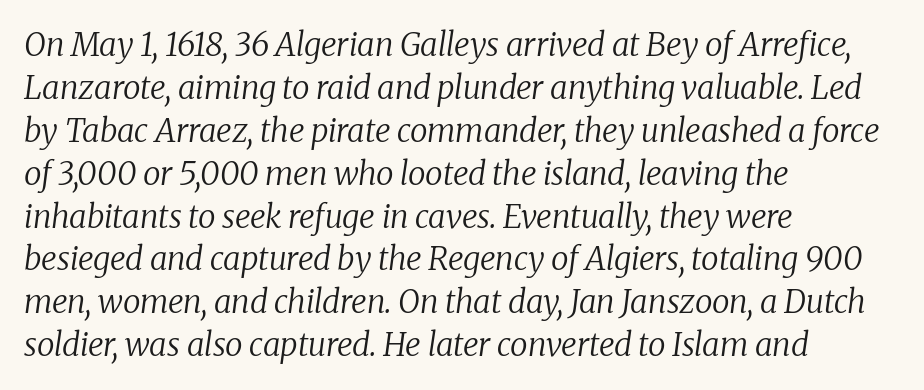
Q: Is the text bold? A: No.
Q: Is the text italic (slanted)? A: Yes, it leans right by about 8 degrees.
Q: Is the typeface a serif or a sans-serif typeface? A: Serif.
Q: Is the text underlined? A: No.
Q: How is the paragraph aligned? A: Left-aligned.
Q: Is the spacing between letters normal or unusually wide? A: Normal.
Q: Is the spacing between lines tight, normal or loose? A: Normal.
Q: Width (condensed, normal, or wide)? A: Normal.
Q: Stroke contrast? A: Low.
Q: x-height? A: Medium.
Q: Monospaced? A: No.
